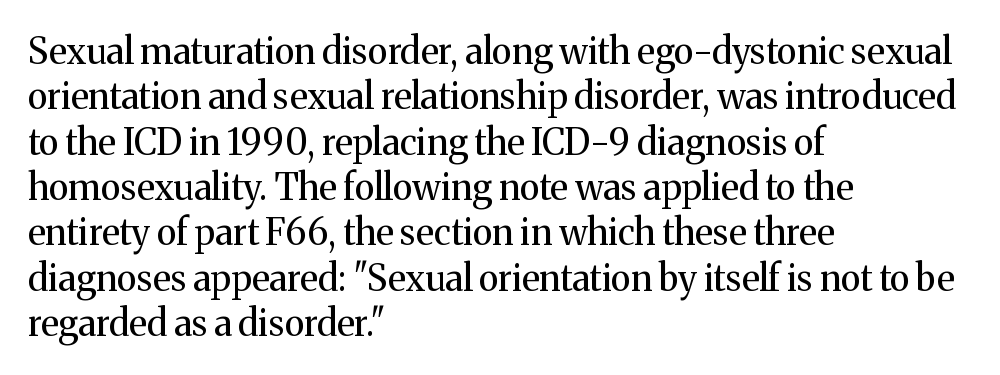
This is not heavy type; no bold has been used. A student would call this left alignment; a typographer would say flush left, rag right. Posture: upright roman. The passage shown has conventional tracking throughout. The passage shown is typed in a proportional face where columns would drift. Regarding leading, the lines here are spaced in the standard way.
